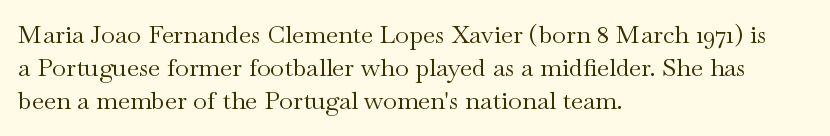
{"italic": "no", "bold": "no", "underline": "no", "align": "left", "line_spacing": "normal", "line_spacing_ratio": 1.33, "letter_spacing": "normal", "letter_spacing_em": 0.0, "glyph_px": 25}
